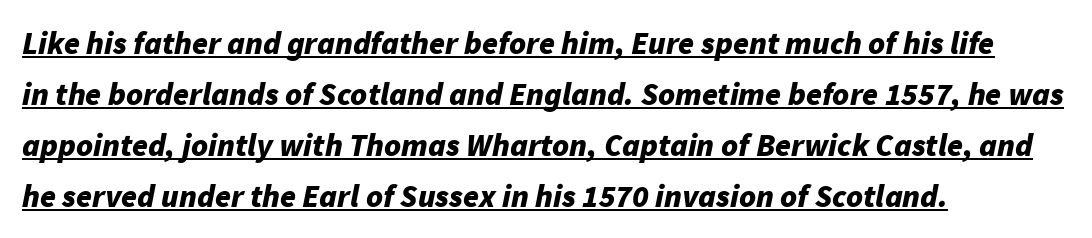
The image shows 32 px bold type, italic (leaning right); set left-aligned, normal line spacing (1.59x), normal letter spacing, underlined; low stroke contrast and a medium x-height.
